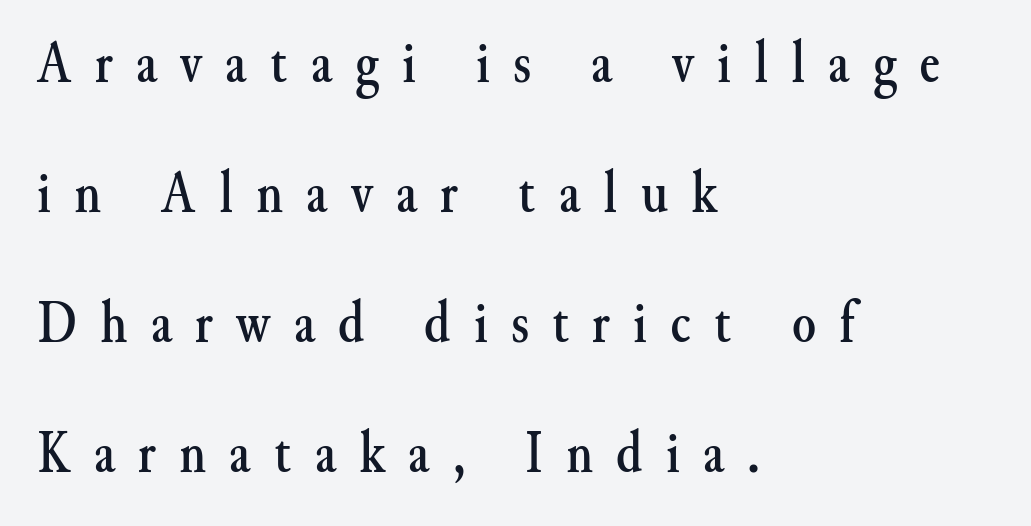
Vertical spacing — loose. Nobody drew a line under any word here. The face used here is proportionally spaced, like ordinary book or web type. Designer's note — italics off, roman on. In terms of letterform style, serifs are clearly present.
